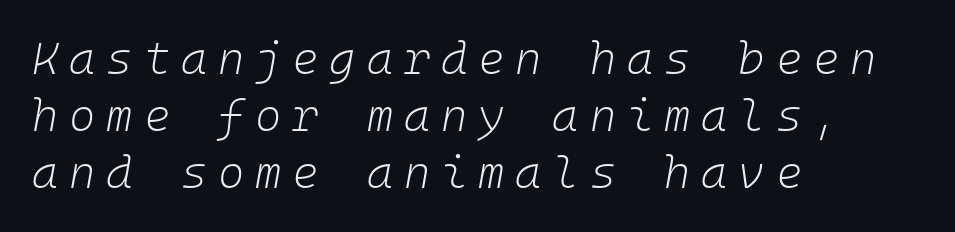
The image shows 45 px light type, italic (leaning right), monospaced; set left-aligned, normal line spacing (1.27x), unusually wide letter spacing (+0.24 em), not underlined; low stroke contrast and a medium x-height.
